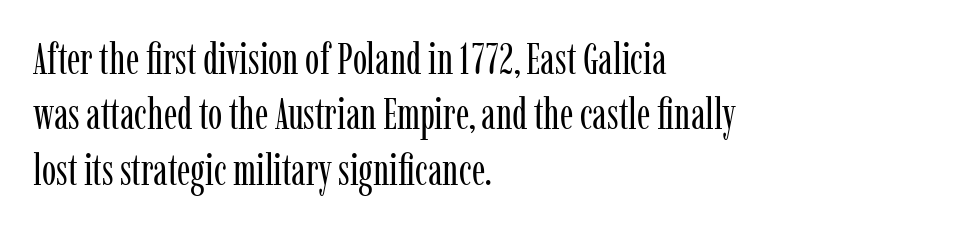
Check under the words: just untouched page. A normal amount of white space separates one row of letters from the next. The strokes carry an ordinary text weight at most. This sample has the flowing, uneven cadence of proportional lettering.
